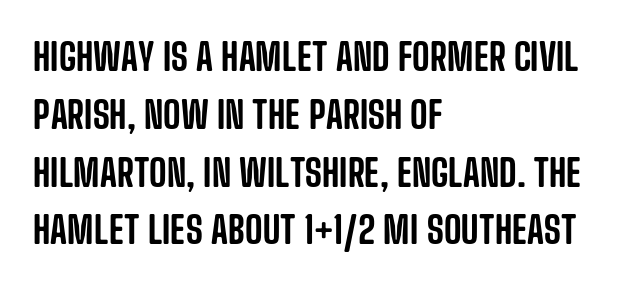
Leftover space on each line is placed entirely after the last word. The axis of the letterforms is exactly vertical. Lines of text with bare space underneath. This block has exactly the height ordinary leading produces. The face used here is proportionally spaced, like ordinary book or web type.
